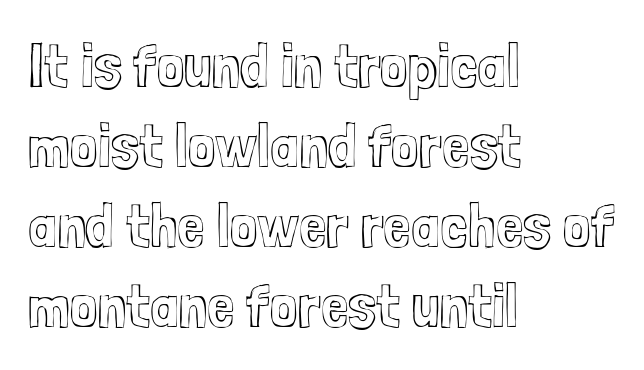
The image shows 62 px condensed type, upright; set left-aligned, normal line spacing (1.29x), normal letter spacing, not underlined; a medium x-height.
